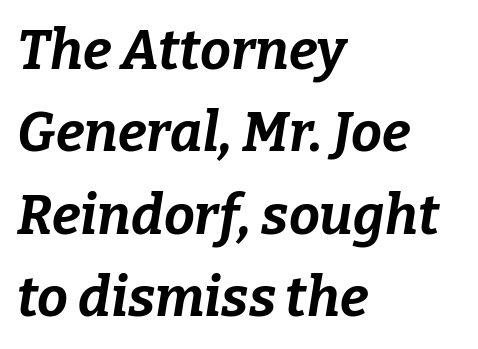
The image shows 55 px bold type, italic (leaning right); set left-aligned, normal line spacing (1.5x), normal letter spacing, not underlined; low stroke contrast and a medium x-height.
